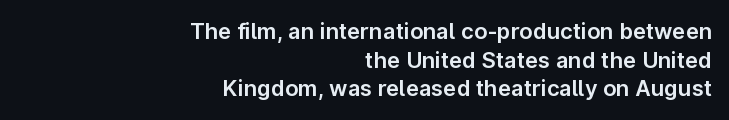
{"italic": "no", "underline": "no", "align": "right", "line_spacing": "normal", "line_spacing_ratio": 1.3, "letter_spacing": "normal", "letter_spacing_em": 0.0, "glyph_px": 22}
